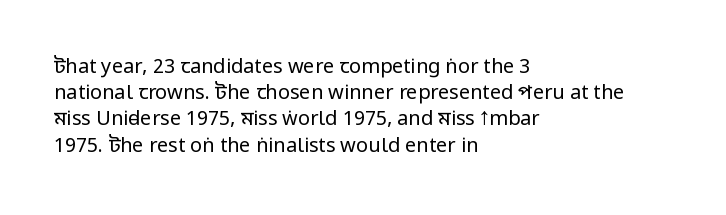
Q: Is the text bold? A: No.
Q: Is the text italic (slanted)? A: No, it is upright.
Q: Is the text underlined? A: No.
Q: How is the paragraph aligned? A: Left-aligned.
Q: Is the spacing between letters normal or unusually wide? A: Normal.
Q: Is the spacing between lines tight, normal or loose? A: Normal.
